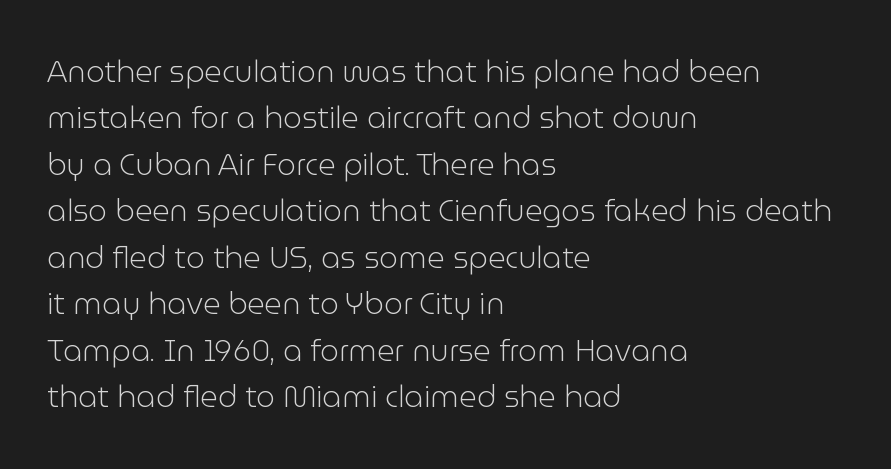
Each letter keeps its own natural width here, so spacing adapts to shape. The font family rendered here belongs to the sans-serif group. Each row of text sits above clean, open space. The face looks like a standard text weight, possibly lighter.
